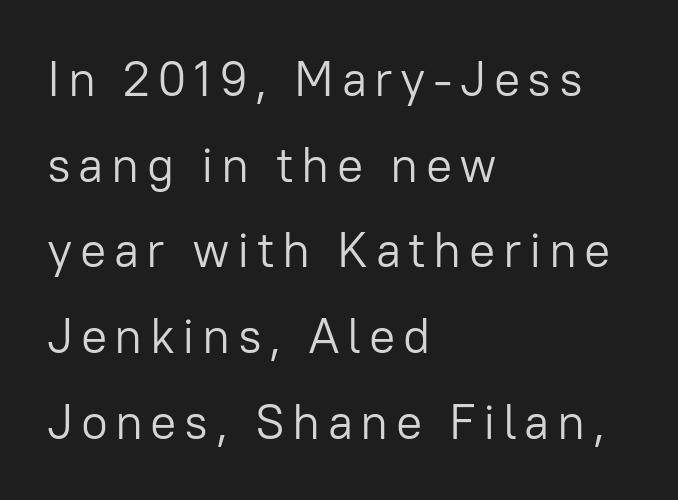
{"serif": "no", "italic": "no", "bold": "no", "weight": "light", "width": "normal", "stroke_contrast": "low", "x_height": "medium", "monospaced": "no", "underline": "no", "align": "left", "line_spacing_ratio": 1.75, "glyph_px": 49}
